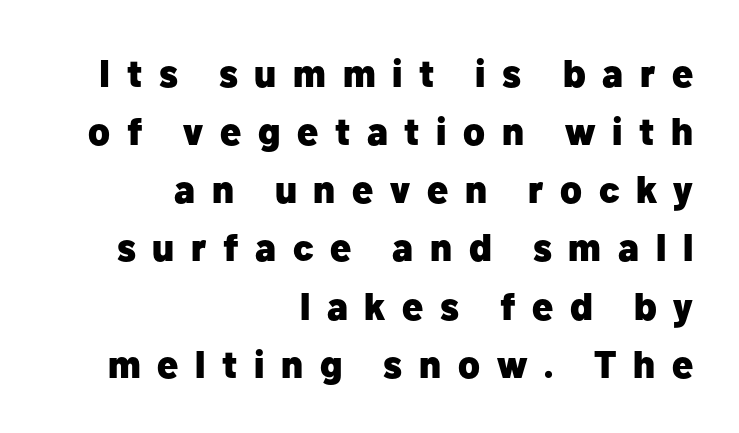
The image shows 38 px heavy sans-serif type, upright; set right-aligned, normal line spacing (1.53x), unusually wide letter spacing (+0.44 em), not underlined; low stroke contrast and a medium x-height.
